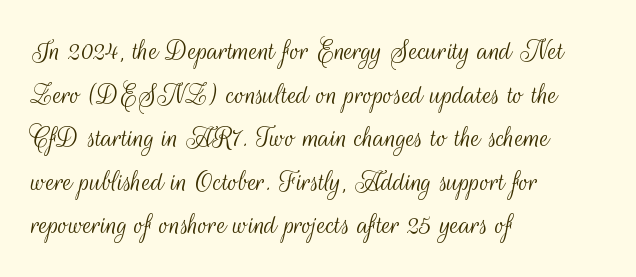
{"serif": "no", "bold": "no", "weight": "light", "width": "condensed", "stroke_contrast": "medium", "x_height": "small", "monospaced": "no", "underline": "no", "align": "left", "line_spacing": "normal", "line_spacing_ratio": 1.36, "letter_spacing": "normal", "letter_spacing_em": 0.0, "glyph_px": 32}
